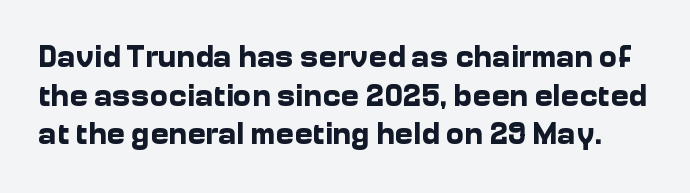
Is this a sans? Yes — the strokes have no serifs. The specimen omits any rule beneath the text block's lines. Varying glyph widths throughout — classic text-font behaviour. Designer's note — italics off, roman on. Caption: standard tracking, unaltered. Every letter is thick-stroked: bold, no question.
